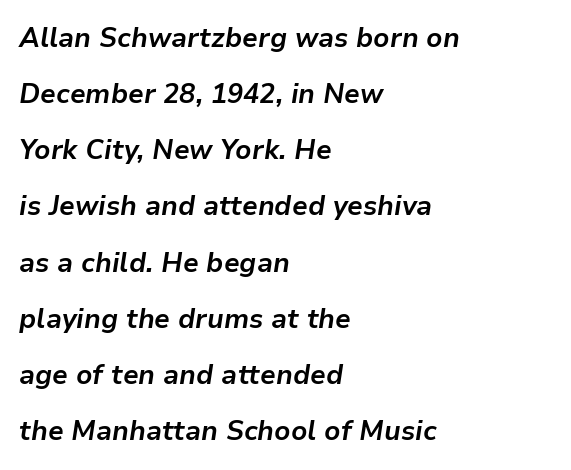
The words here are not underlined. Students, note that the glyphs here touch the page at normal intervals. All the whitespace from short lines collects on the right. The passage shown leans; its letterforms are oblique. Horizontal bands of white between lines are thick stripes. The strokes are fattened all the way to bold.
